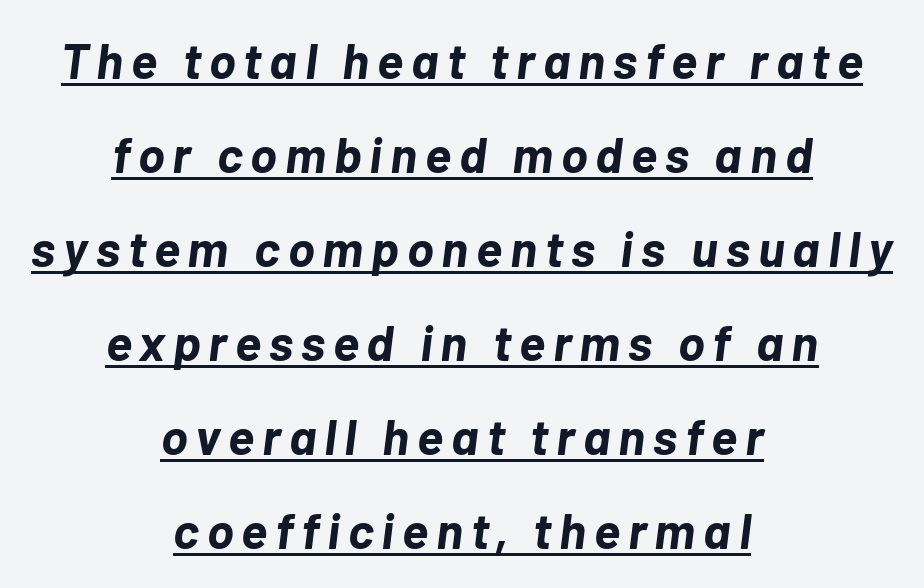
This sample has the flowing, uneven cadence of proportional lettering. The typesetter has applied underlining to the passage shown. An italicized treatment has been applied to the whole sample. Does the copy run flush right? No — it is centered line by line.
